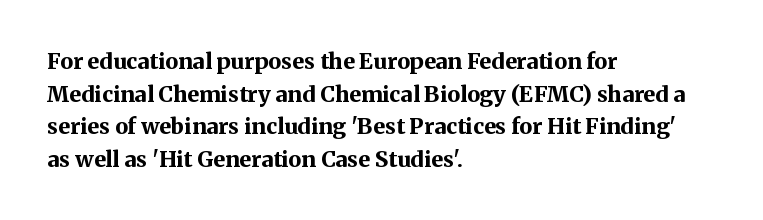
The letters stand straight up with perfectly vertical stems. Vertical spacing — default. Beneath every word, the page is bare. Typeset ragged right — the left edge is the straight one.
